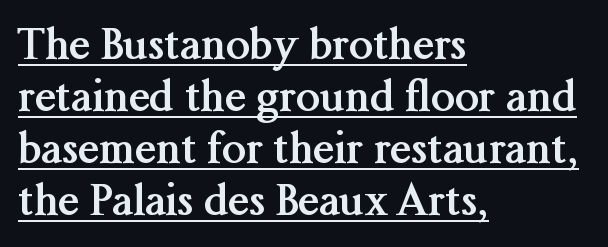
Underlining? Definitely there. The passage shown is typed in a proportional face where columns would drift. The letters stand straight up with perfectly vertical stems. The paragraph has a hard left edge and a soft right edge. I'd call this a serif setting — the letters wear small feet. Inter-character spacing is left at the font's built-in metrics.
